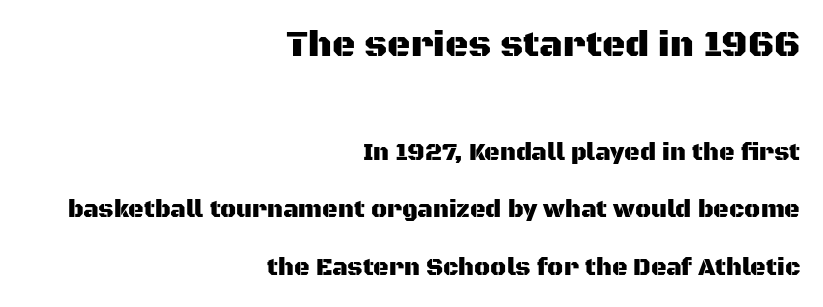
Q: Is the text italic (slanted)? A: No, it is upright.
Q: Is the typeface a serif or a sans-serif typeface? A: Sans-serif.
Q: Is the text underlined? A: No.
Q: How is the paragraph aligned? A: Right-aligned.
Q: Is the spacing between letters normal or unusually wide? A: Normal.
Q: Is the spacing between lines tight, normal or loose? A: Loose.
Q: Which block of text is set in a larger size, the first (top) or the second (bottom)? A: The first (top) one.
Q: Width (condensed, normal, or wide)? A: Normal.
Q: Stroke contrast? A: Medium.
Q: x-height? A: Large.
Q: Monospaced? A: No.
